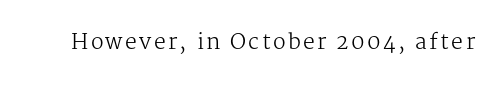
The image shows 21 px text type, upright; set not underlined.
